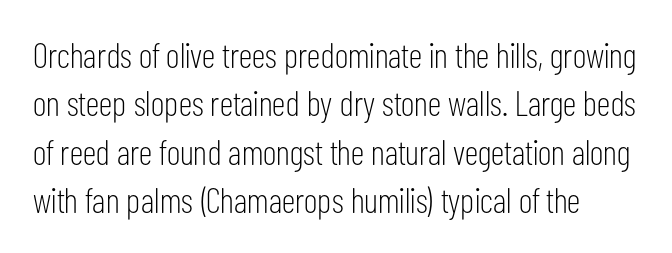
{"serif": "no", "italic": "no", "bold": "no", "weight": "light", "width": "condensed", "stroke_contrast": "low", "x_height": "medium", "monospaced": "no", "underline": "no", "line_spacing": "normal", "line_spacing_ratio": 1.38, "letter_spacing": "normal", "letter_spacing_em": 0.0, "glyph_px": 35}
